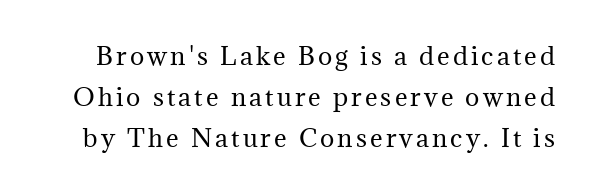
The image shows 24 px text type, upright; set normal line spacing (1.7x), not underlined.
